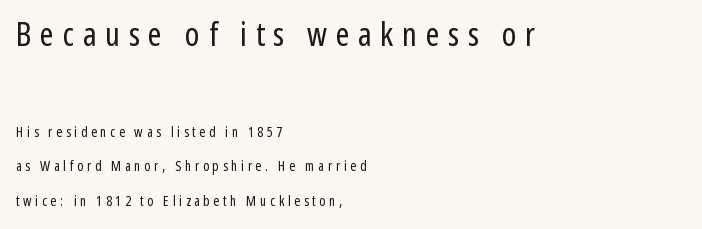
The image shows 33 px regular-weight, condensed sans-serif type, upright; set left-aligned, loose line spacing (2.47x), unusually wide letter spacing (+0.26 em), not underlined; the first (top) block is 2.36x larger; low stroke contrast and a medium x-height.
